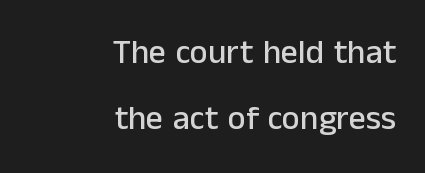
{"serif": "no", "italic": "no", "width": "normal", "stroke_contrast": "low", "x_height": "medium", "monospaced": "no", "underline": "no", "align": "right", "line_spacing": "loose", "line_spacing_ratio": 1.93, "letter_spacing": "normal", "letter_spacing_em": 0.0, "glyph_px": 34}
